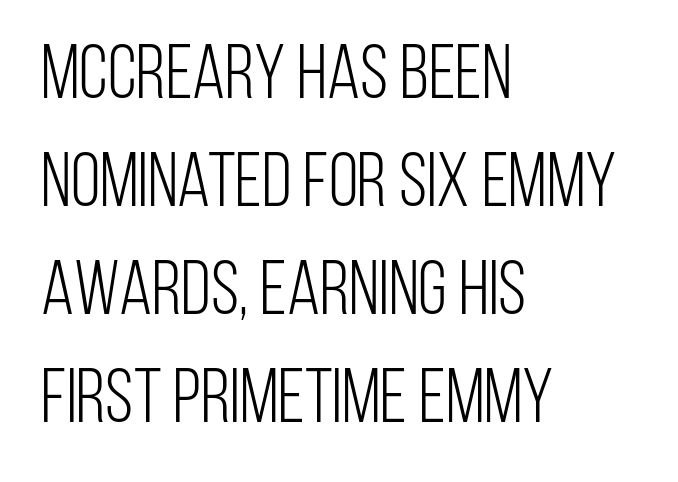
Q: Is the text bold? A: No.
Q: Is the text italic (slanted)? A: No, it is upright.
Q: Is the typeface a serif or a sans-serif typeface? A: Sans-serif.
Q: Is the text underlined? A: No.
Q: How is the paragraph aligned? A: Left-aligned.
Q: Is the spacing between letters normal or unusually wide? A: Normal.
Q: Is the spacing between lines tight, normal or loose? A: Normal.
Q: Width (condensed, normal, or wide)? A: Condensed.
Q: Stroke contrast? A: Low.
Q: x-height? A: Large.
Q: Monospaced? A: No.
